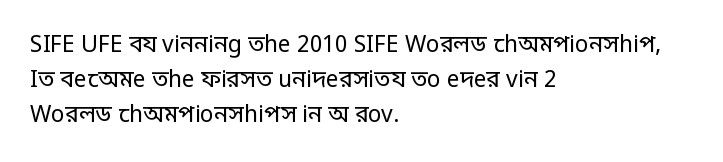
Weight: not bold — regular or lighter. The typesetter chose a ragged-right arrangement here. Each new line begins a customary step beneath the previous one. You could call the tracking neutral — neither tight nor loose. Only glyphs here, with clear space below each row. You can tell it's not italic because the verticals are truly vertical.
